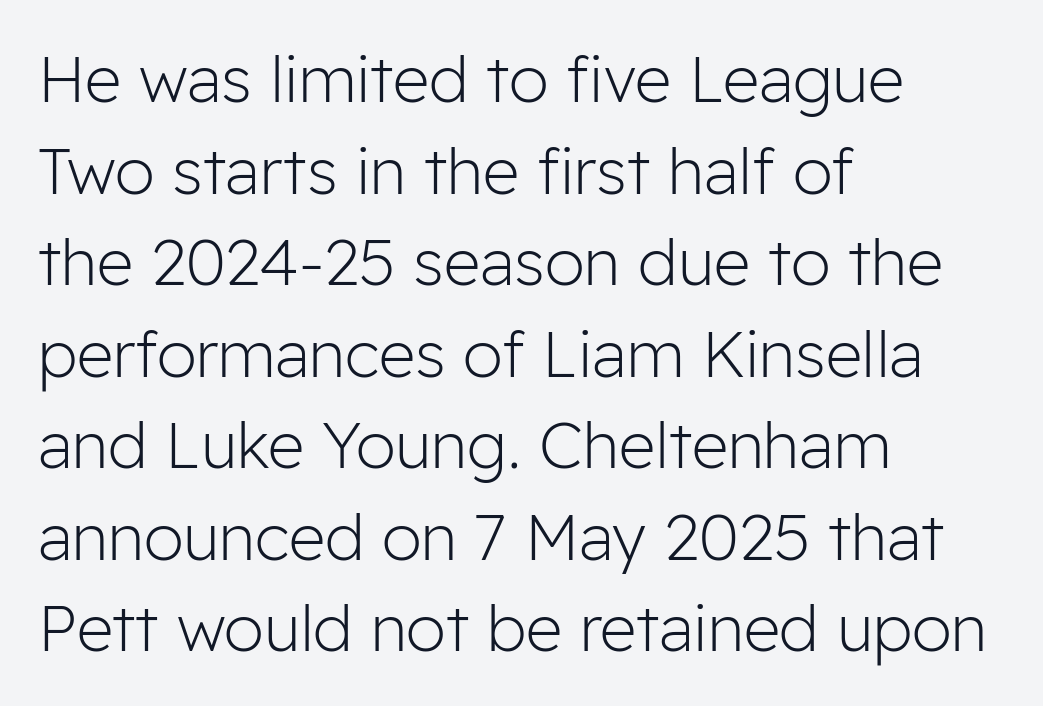
The image shows 64 px light sans-serif type, upright; set left-aligned, normal line spacing (1.43x), normal letter spacing, not underlined; low stroke contrast and a medium x-height.
